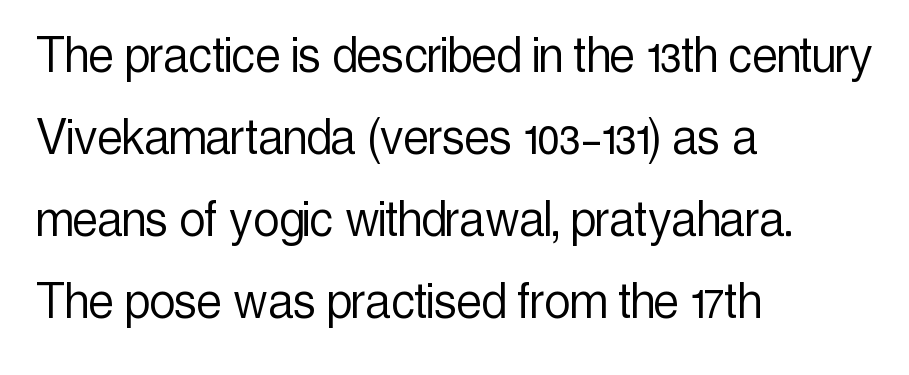
{"serif": "no", "italic": "no", "bold": "no", "weight": "light", "width": "condensed", "x_height": "medium", "monospaced": "no", "underline": "no", "align": "left", "line_spacing": "normal", "line_spacing_ratio": 1.44, "letter_spacing": "normal", "letter_spacing_em": 0.0, "glyph_px": 57}
